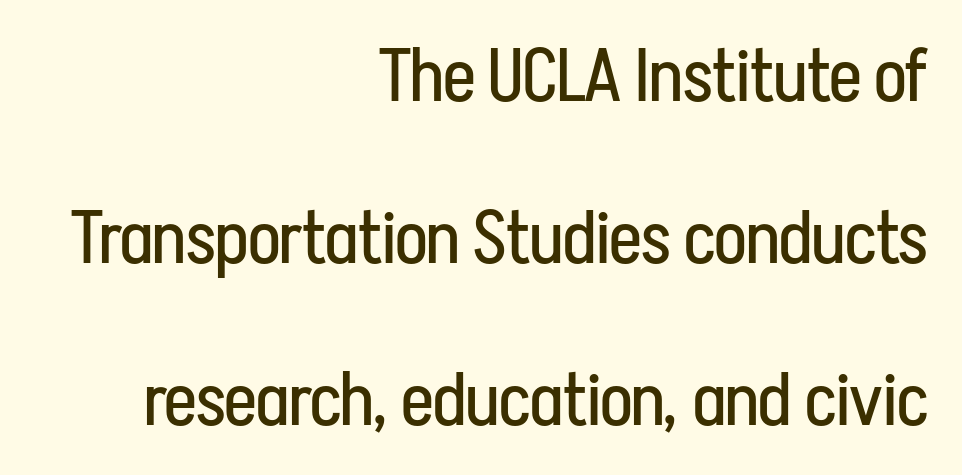
The letters stand straight up with perfectly vertical stems. Weight: regular or lighter. Horizontally, the lines are justified to the trailing edge only. Are there feet on the stems? There aren't — it's a sans. Descender tails drop into unmarked territory.
